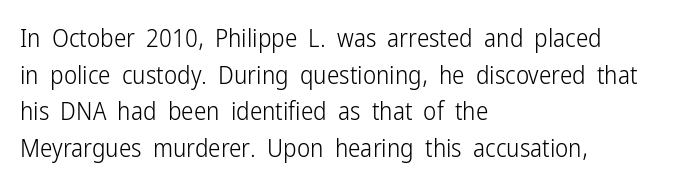
{"italic": "no", "bold": "no", "underline": "no", "align": "left", "line_spacing": "normal", "line_spacing_ratio": 1.47, "letter_spacing": "normal", "letter_spacing_em": 0.0, "glyph_px": 25}
